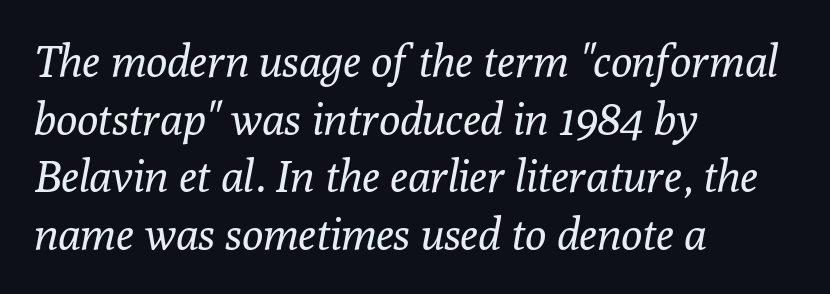
Q: Is the text bold? A: No.
Q: Is the text italic (slanted)? A: Yes, it leans right by about 10 degrees.
Q: Is the typeface a serif or a sans-serif typeface? A: Serif.
Q: Is the text underlined? A: No.
Q: How is the paragraph aligned? A: Left-aligned.
Q: Is the spacing between letters normal or unusually wide? A: Normal.
Q: Is the spacing between lines tight, normal or loose? A: Normal.
Q: Width (condensed, normal, or wide)? A: Normal.
Q: Stroke contrast? A: Low.
Q: x-height? A: Medium.
Q: Monospaced? A: No.
